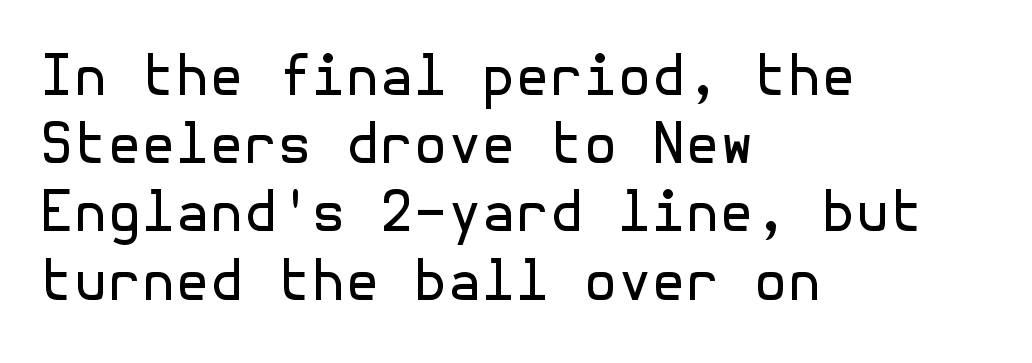
Q: Is the text bold? A: No.
Q: Is the text italic (slanted)? A: No, it is upright.
Q: Is the typeface a serif or a sans-serif typeface? A: Sans-serif.
Q: Is the text underlined? A: No.
Q: How is the paragraph aligned? A: Left-aligned.
Q: Is the spacing between letters normal or unusually wide? A: Normal.
Q: Width (condensed, normal, or wide)? A: Normal.
Q: x-height? A: Medium.
